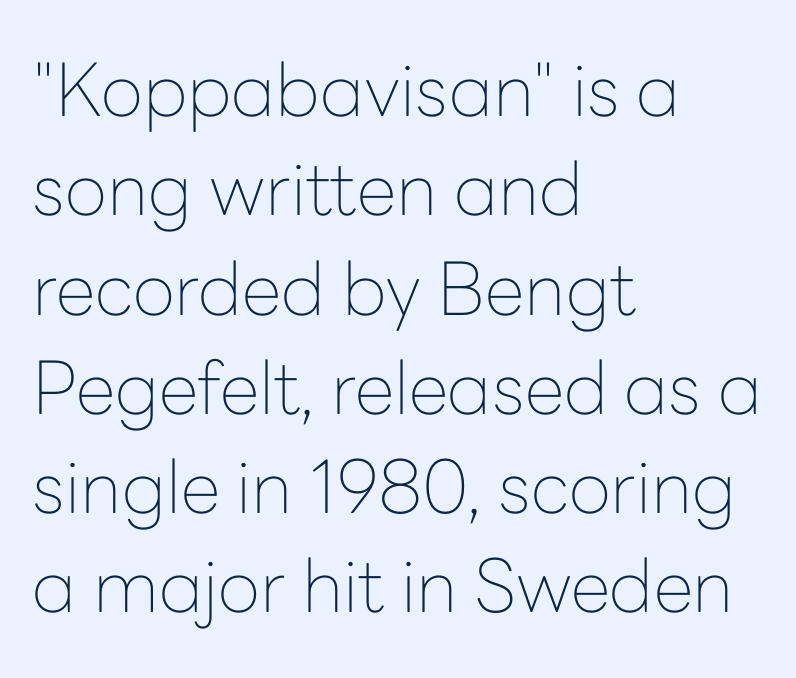
The image shows 73 px thin sans-serif type, upright; set left-aligned, normal line spacing (1.36x), normal letter spacing, not underlined; low stroke contrast and a medium x-height.
